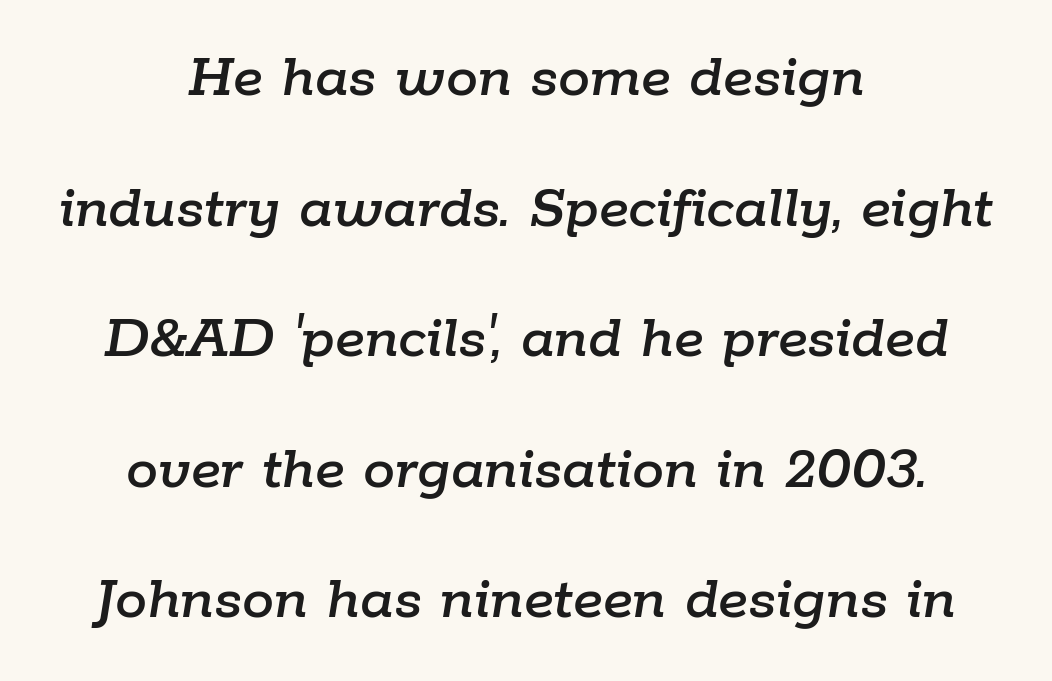
Q: Is the text italic (slanted)? A: Yes, it leans right by about 9 degrees.
Q: Is the text underlined? A: No.
Q: How is the paragraph aligned? A: Centered.
Q: Is the spacing between letters normal or unusually wide? A: Normal.
Q: Is the spacing between lines tight, normal or loose? A: Loose.
Q: Width (condensed, normal, or wide)? A: Normal.
Q: Stroke contrast? A: Low.
Q: x-height? A: Medium.
Q: Monospaced? A: No.
